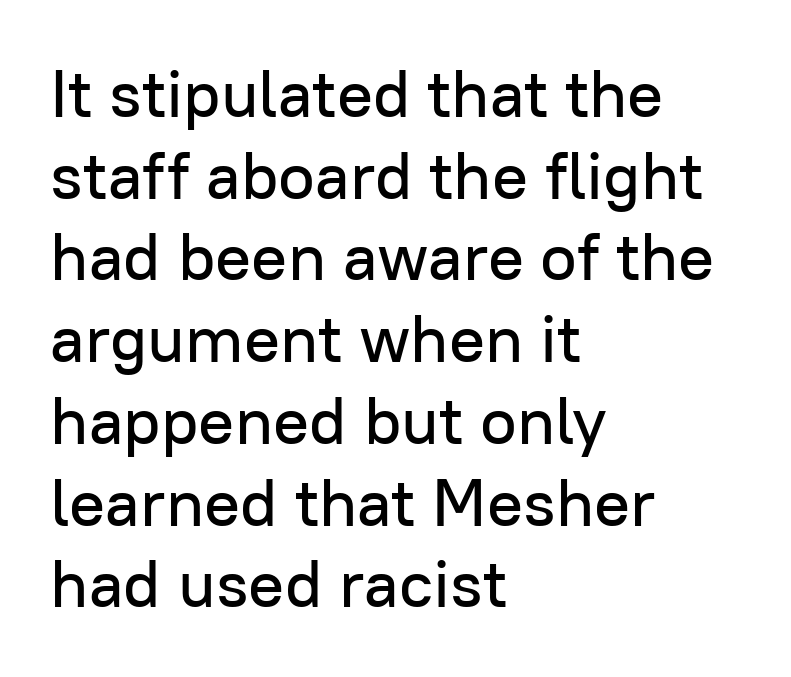
{"serif": "no", "italic": "no", "width": "normal", "stroke_contrast": "low", "x_height": "medium", "monospaced": "no", "underline": "no", "align": "left", "line_spacing_ratio": 1.22, "letter_spacing": "normal", "letter_spacing_em": 0.0, "glyph_px": 67}
